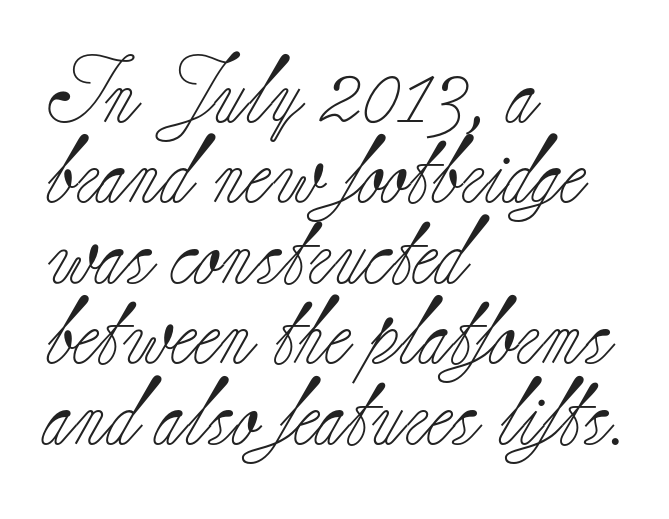
Letters rest on an invisible, unmarked baseline. A typesetter would call this zero additional tracking. The typesetter chose a ragged-right arrangement here. Heft: none added — not bold.
